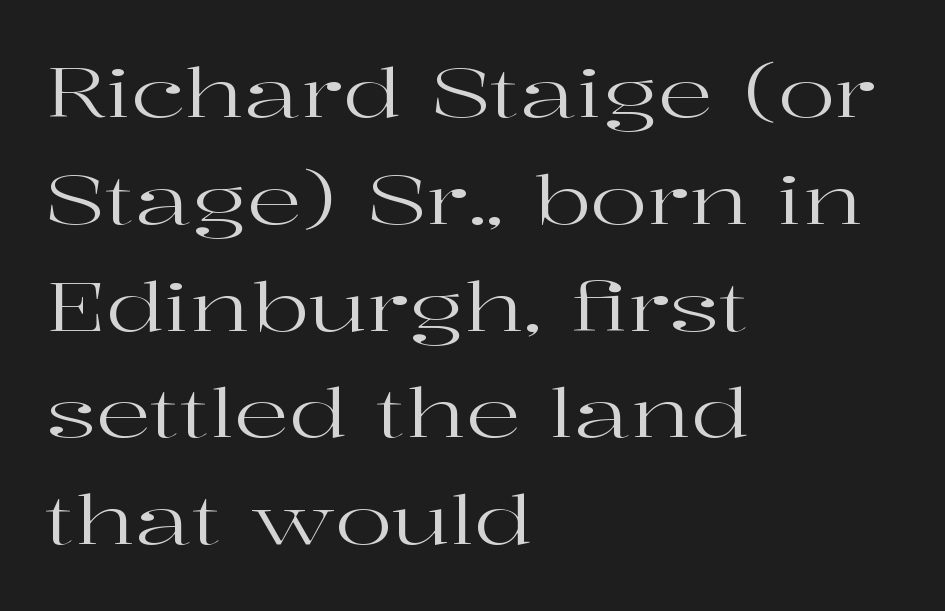
Q: Is the text bold? A: No.
Q: Is the text italic (slanted)? A: No, it is upright.
Q: Is the typeface a serif or a sans-serif typeface? A: Serif.
Q: Is the text underlined? A: No.
Q: How is the paragraph aligned? A: Left-aligned.
Q: Is the spacing between letters normal or unusually wide? A: Normal.
Q: Is the spacing between lines tight, normal or loose? A: Normal.
Q: Width (condensed, normal, or wide)? A: Wide.
Q: Stroke contrast? A: High.
Q: x-height? A: Medium.
Q: Monospaced? A: No.
